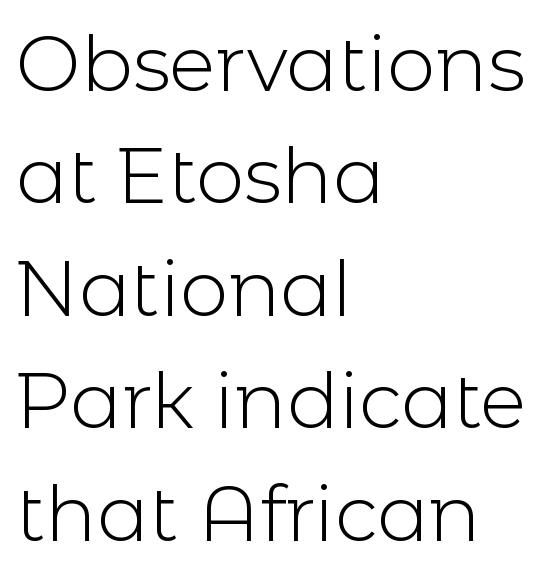
The image shows 77 px light sans-serif type, upright; set left-aligned, normal line spacing (1.46x), normal letter spacing, not underlined; a medium x-height.
